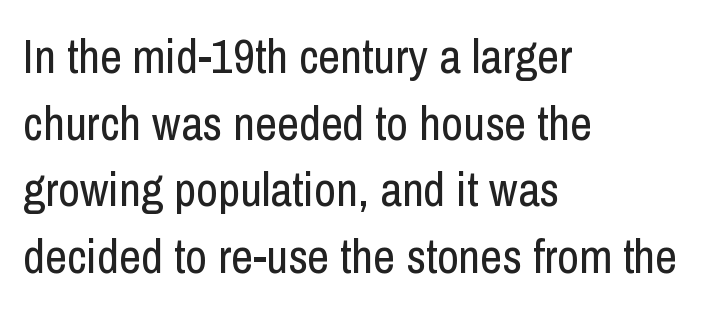
The image shows 48 px regular-weight, condensed sans-serif type, upright; set left-aligned, normal line spacing (1.39x), normal letter spacing, not underlined; low stroke contrast and a medium x-height.
